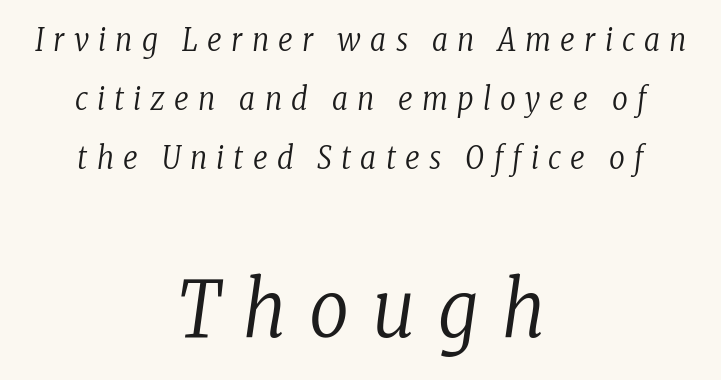
The image shows 78 px regular-weight, condensed serif type, italic (leaning right); set centered, loose line spacing (1.91x), unusually wide letter spacing (+0.3 em), not underlined; the second (bottom) block is 2.52x larger; low stroke contrast and a medium x-height.
